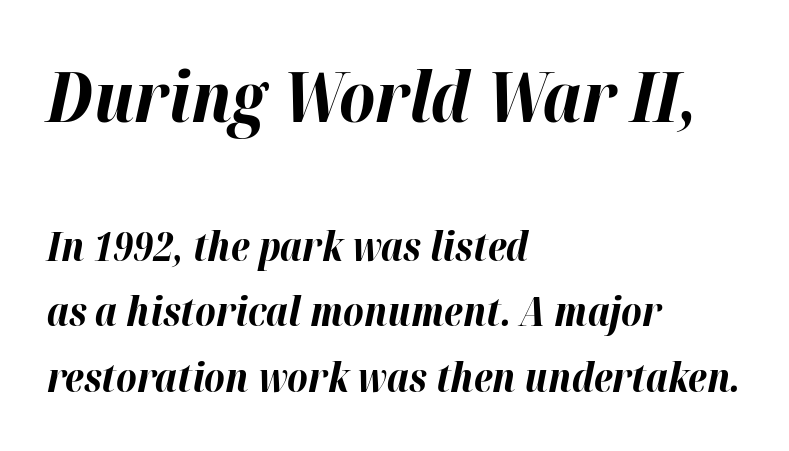
The image shows 70 px bold type, italic (leaning right); set left-aligned, normal line spacing (1.64x), normal letter spacing, not underlined; the first (top) block is 1.75x larger; high stroke contrast and a medium x-height.
